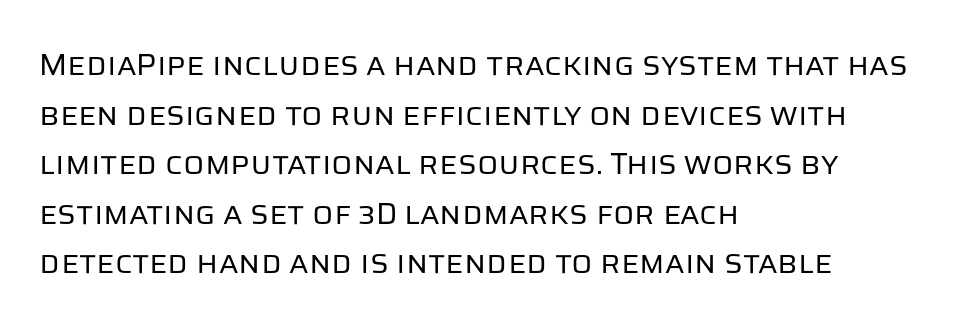
{"serif": "no", "italic": "no", "bold": "no", "weight": "regular", "width": "normal", "stroke_contrast": "low", "x_height": "large", "monospaced": "no", "underline": "no", "align": "left", "line_spacing": "normal", "line_spacing_ratio": 1.6, "letter_spacing": "normal", "letter_spacing_em": 0.0, "glyph_px": 31}
